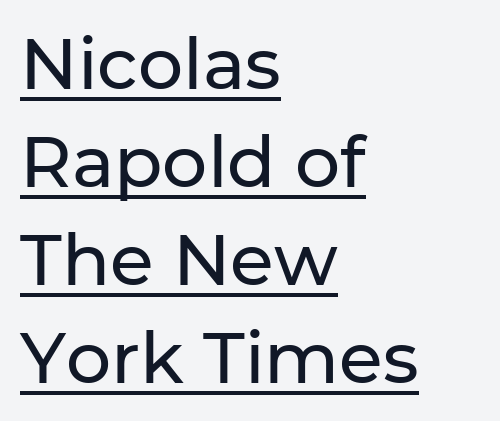
Line beginnings align vertically; line endings do not. Is this a sans? Yes — the strokes have no serifs. Inter-character spacing is left at the font's built-in metrics. The letters advance in unequal steps, a hallmark of proportional type.
